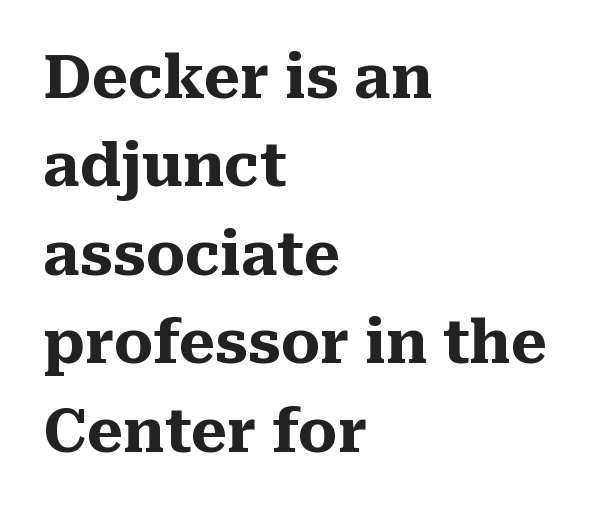
Q: Is the text bold? A: Yes.
Q: Is the text italic (slanted)? A: No, it is upright.
Q: Is the typeface a serif or a sans-serif typeface? A: Serif.
Q: Is the text underlined? A: No.
Q: How is the paragraph aligned? A: Left-aligned.
Q: Is the spacing between letters normal or unusually wide? A: Normal.
Q: Is the spacing between lines tight, normal or loose? A: Normal.
Q: Width (condensed, normal, or wide)? A: Normal.
Q: Stroke contrast? A: Medium.
Q: x-height? A: Medium.
Q: Monospaced? A: No.
